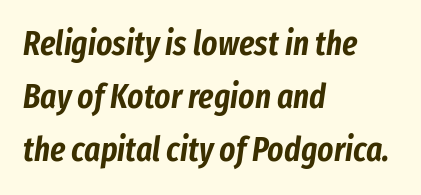
The image shows 34 px condensed type, italic (leaning right); set left-aligned, normal line spacing (1.56x), normal letter spacing, not underlined; low stroke contrast and a medium x-height.
